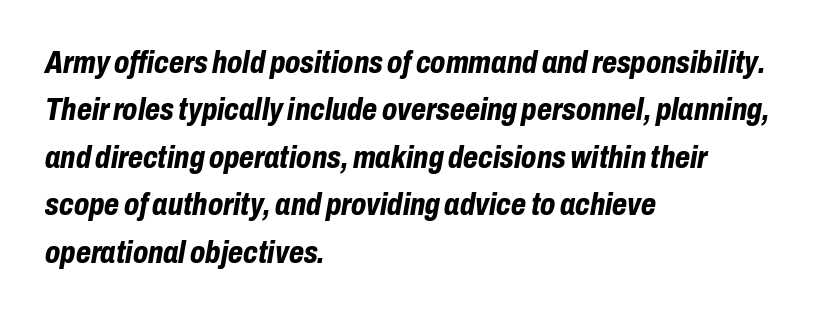
{"italic": "yes", "lean": "right", "slant_degrees": 10, "bold": "yes", "weight": "bold", "width": "condensed", "stroke_contrast": "low", "x_height": "medium", "monospaced": "no", "underline": "no", "align": "left", "line_spacing": "normal", "line_spacing_ratio": 1.53, "letter_spacing": "normal", "letter_spacing_em": 0.0, "glyph_px": 31}
